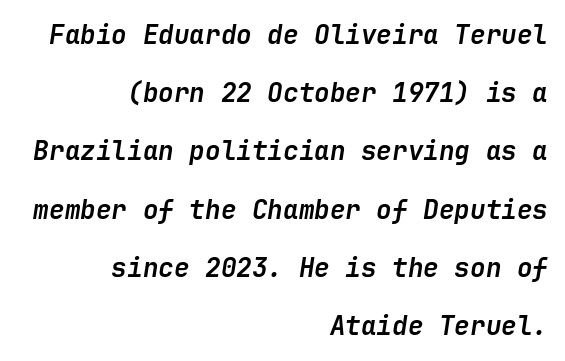
The face used here has the dense, thick strokes of a bold. Does the leading feel generous? Absolutely, it's lavish. The baseline area is clear. Does the lettering tilt? It does — this is italic.
